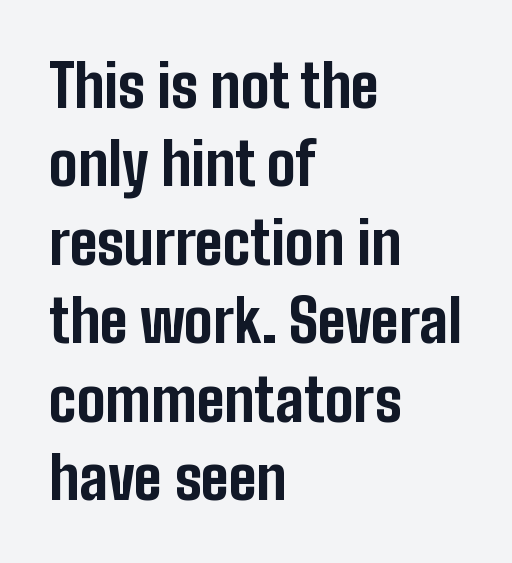
Do the characters align in a grid? No, the font is proportional. This is sans-serif lettering, the kind often seen on screens and signage. Every stem runs plumb, perpendicular to the baseline. There is no visible air inserted between adjacent glyphs. Typesetter's note: full bold, strokes at maximum text heaviness. Each line starts at the same left margin while the right side varies.
